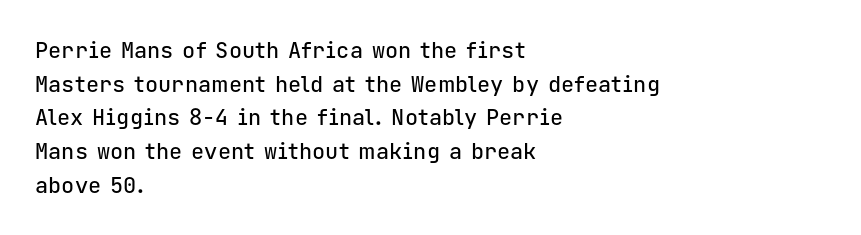
One glance says typical: line gaps are just what's usual. The letters stand upright; this is a roman face. The gap between lines stays unmarked. These lines keep a tight, regular rhythm from letter to letter. Casual observation: everything's shoved over to the left.
